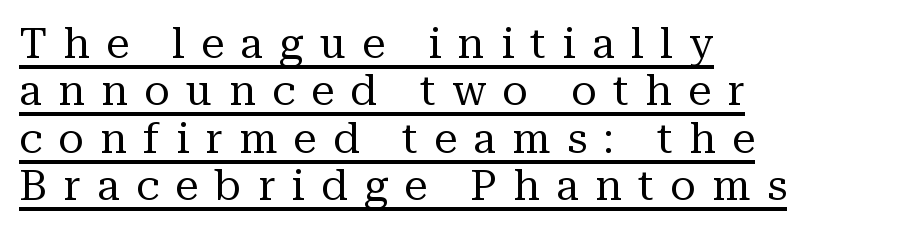
{"serif": "yes", "italic": "no", "bold": "no", "weight": "regular", "width": "normal", "stroke_contrast": "medium", "x_height": "medium", "monospaced": "no", "underline": "yes", "align": "left", "line_spacing": "tight", "line_spacing_ratio": 1.13, "letter_spacing": "wide", "letter_spacing_em": 0.39, "glyph_px": 42}
